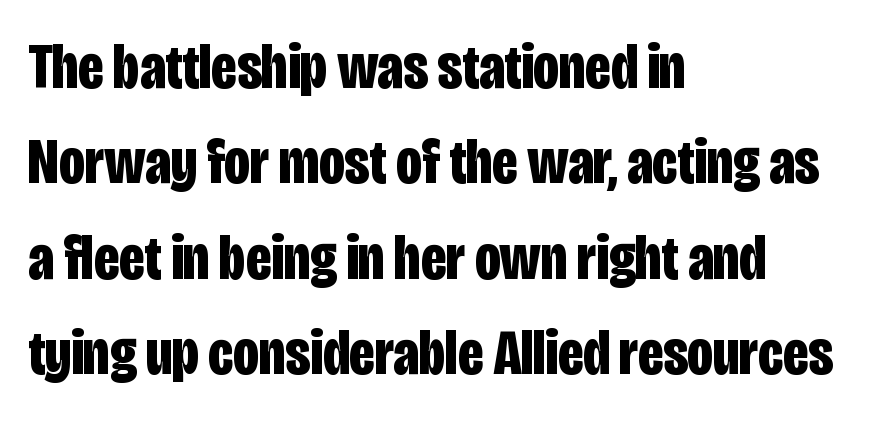
Interline gaps are of average width in this sample. The paragraph has a hard left edge and a soft right edge. A dark, heavy texture on the line: the type is bold. Nobody touched the tracking dial on this one. Font category for this specimen: sans-serif. Proportional: the letters do not fall into vertical columns.
